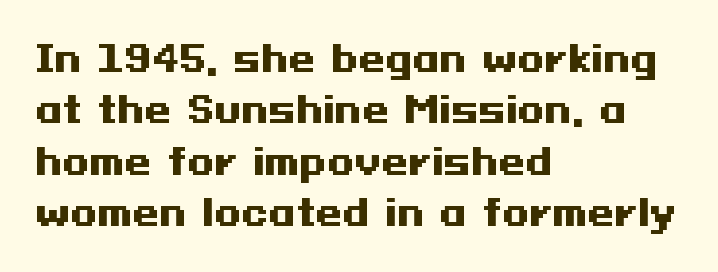
Q: Is the text bold? A: Yes.
Q: Is the text italic (slanted)? A: No, it is upright.
Q: Is the typeface a serif or a sans-serif typeface? A: Sans-serif.
Q: Is the text underlined? A: No.
Q: How is the paragraph aligned? A: Left-aligned.
Q: Is the spacing between letters normal or unusually wide? A: Normal.
Q: Is the spacing between lines tight, normal or loose? A: Normal.
Q: Width (condensed, normal, or wide)? A: Wide.
Q: Stroke contrast? A: Medium.
Q: x-height? A: Medium.
